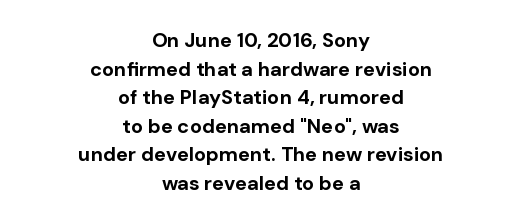
The image shows 20 px bold type, upright; set centered, normal line spacing (1.43x), normal letter spacing, not underlined.
